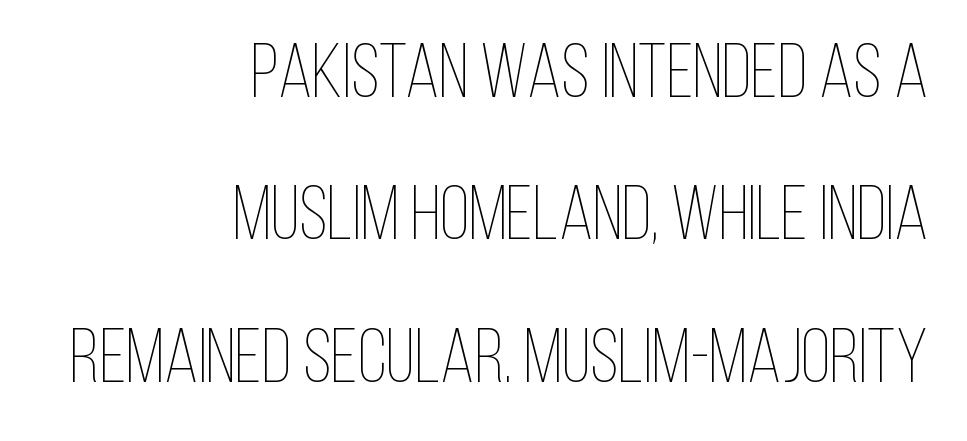
{"italic": "no", "bold": "no", "weight": "thin", "width": "condensed", "stroke_contrast": "low", "x_height": "large", "monospaced": "no", "underline": "no", "align": "right", "line_spacing_ratio": 1.85, "letter_spacing": "normal", "letter_spacing_em": 0.0, "glyph_px": 77}
